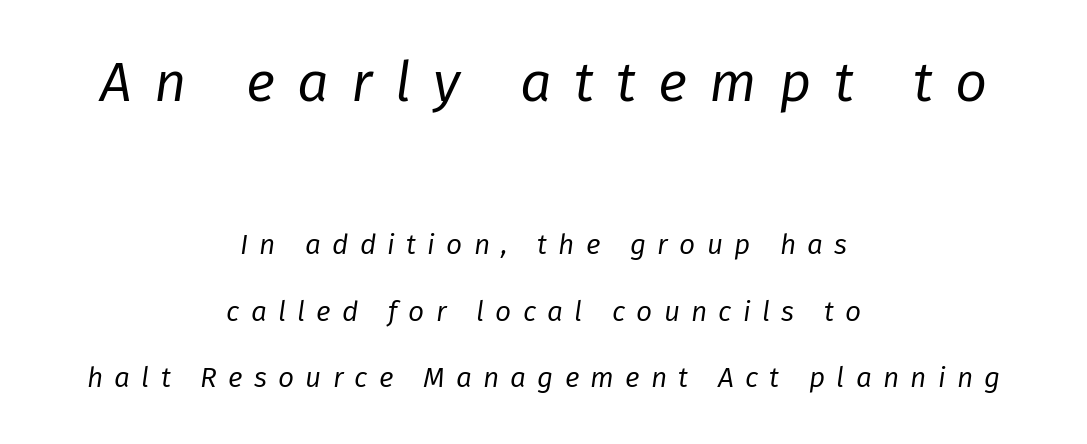
{"italic": "yes", "lean": "right", "slant_degrees": 8, "bold": "no", "weight": "regular", "width": "normal", "stroke_contrast": "low", "x_height": "medium", "monospaced": "no", "underline": "no", "align": "center", "line_spacing": "loose", "line_spacing_ratio": 2.39, "letter_spacing": "wide", "letter_spacing_em": 0.4, "larger_block": "first", "size_ratio": 2.0, "glyph_px": 56}
